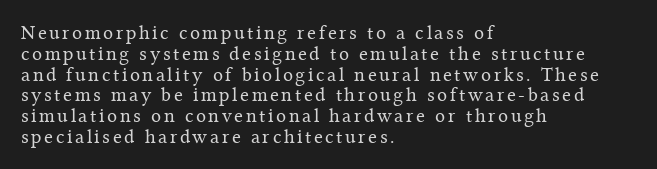
Q: Is the text bold? A: No.
Q: Is the text italic (slanted)? A: No, it is upright.
Q: Is the text underlined? A: No.
Q: How is the paragraph aligned? A: Left-aligned.
Q: Is the spacing between lines tight, normal or loose? A: Tight.
